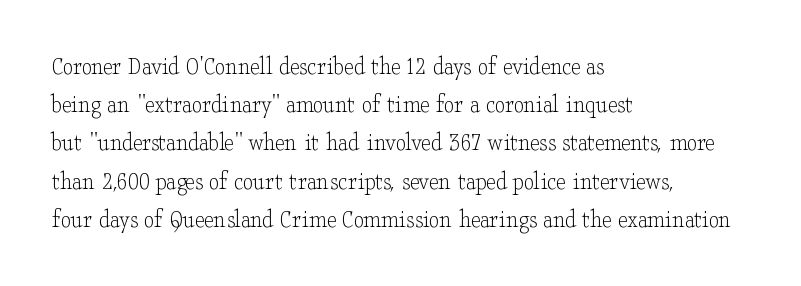
Q: Is the text bold? A: No.
Q: Is the text italic (slanted)? A: No, it is upright.
Q: Is the text underlined? A: No.
Q: How is the paragraph aligned? A: Left-aligned.
Q: Is the spacing between letters normal or unusually wide? A: Normal.
Q: Is the spacing between lines tight, normal or loose? A: Normal.
